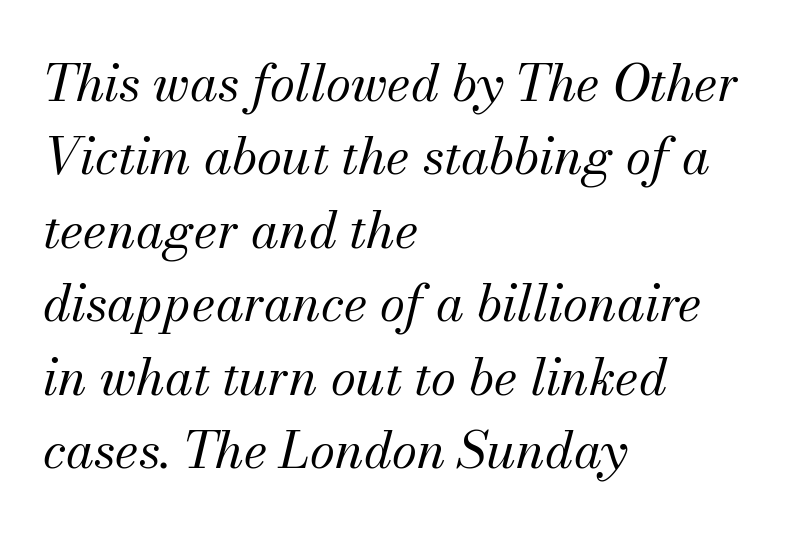
Note the varied advance widths — an 'i' is clearly narrower than an 'm'. Weight class: somewhere from thin through regular. The rendering shows small feet on the letterforms — a serif design. An italicized treatment has been applied to the whole sample.
